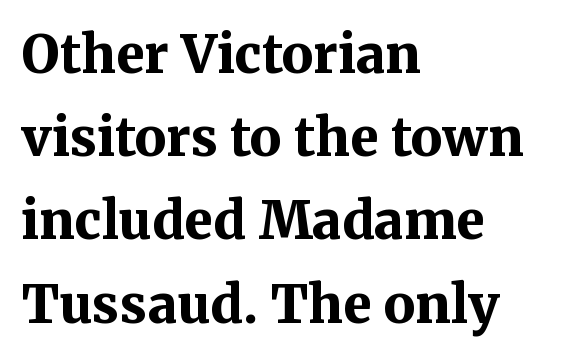
{"serif": "yes", "italic": "no", "bold": "yes", "weight": "bold", "width": "normal", "stroke_contrast": "medium", "x_height": "medium", "monospaced": "no", "underline": "no", "align": "left", "line_spacing": "normal", "line_spacing_ratio": 1.6, "letter_spacing": "normal", "letter_spacing_em": 0.0, "glyph_px": 52}
